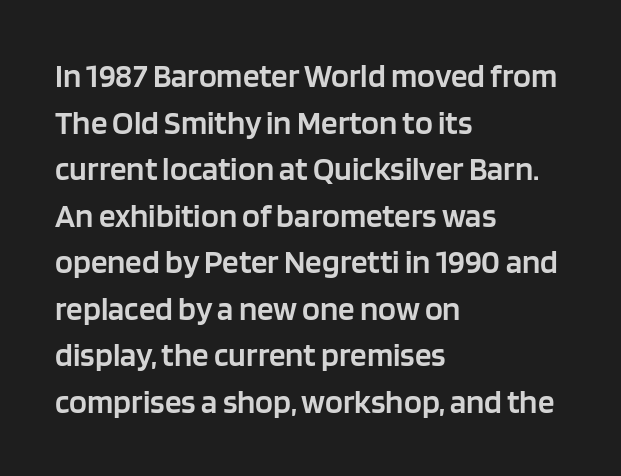
{"serif": "no", "italic": "no", "bold": "semi", "weight": "semibold", "width": "normal", "stroke_contrast": "low", "x_height": "large", "monospaced": "no", "underline": "no", "align": "left", "line_spacing": "normal", "line_spacing_ratio": 1.41, "letter_spacing": "normal", "letter_spacing_em": 0.0, "glyph_px": 33}
